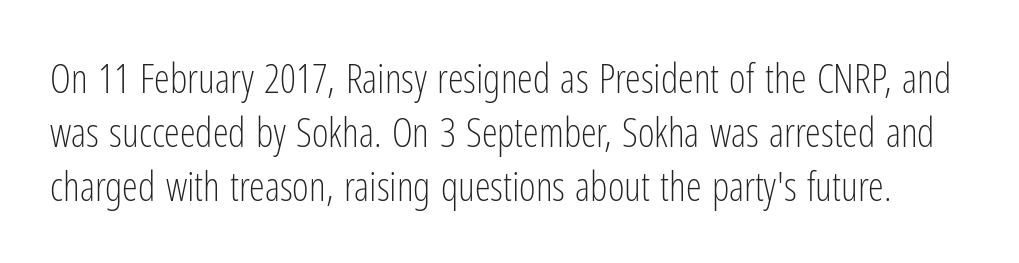
Q: Is the text bold? A: No.
Q: Is the text italic (slanted)? A: No, it is upright.
Q: Is the typeface a serif or a sans-serif typeface? A: Sans-serif.
Q: Is the text underlined? A: No.
Q: Is the spacing between letters normal or unusually wide? A: Normal.
Q: Is the spacing between lines tight, normal or loose? A: Normal.
Q: Width (condensed, normal, or wide)? A: Condensed.
Q: Stroke contrast? A: Low.
Q: x-height? A: Medium.
Q: Monospaced? A: No.
